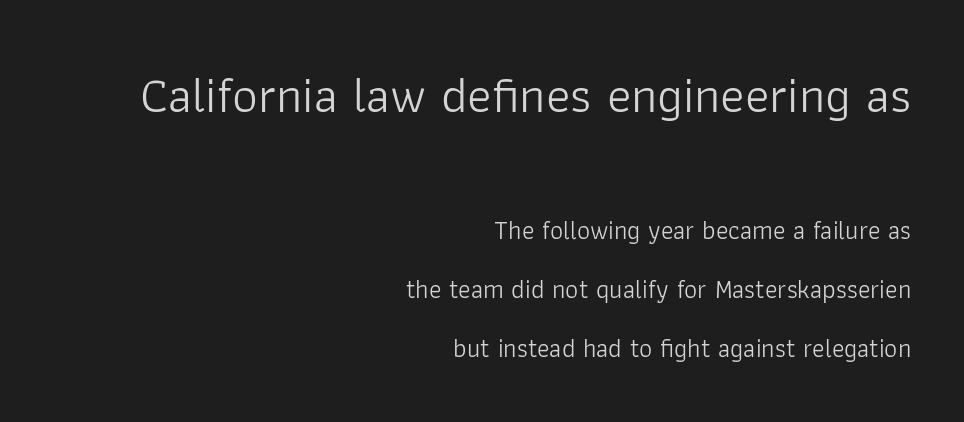
Vertical strokes here are truly vertical. Scale decreases going downward across the two blocks. The face looks like a standard text weight, possibly lighter. Interline gaps are noticeably wide in this sample. Leftover space on each line is placed entirely before the opening word. Tracking value appears to be zero — textbook default spacing.
